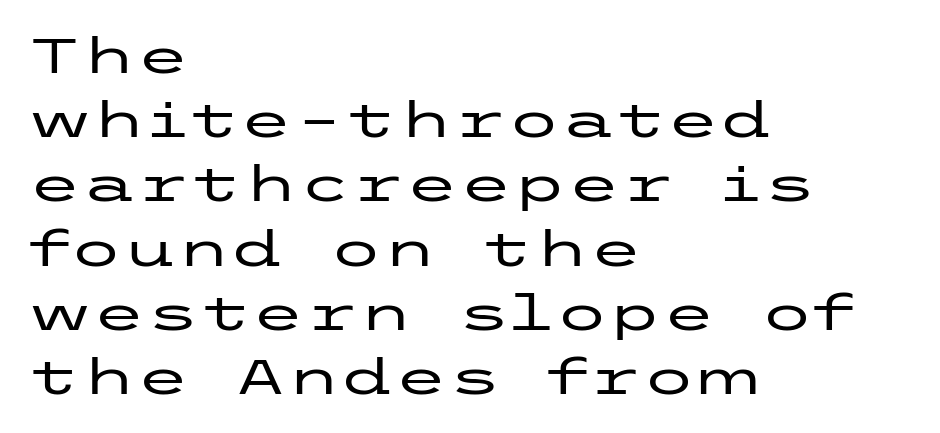
The image shows 49 px wide sans-serif type, upright; set left-aligned, normal line spacing (1.31x), normal letter spacing, not underlined; low stroke contrast and a medium x-height.
